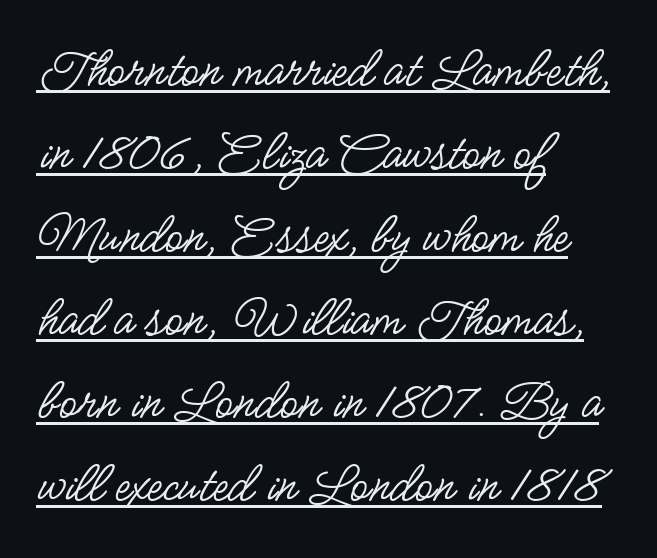
Casual observation: everything's shoved over to the left. The characters are drawn with everyday or finer stroke widths. Vertical spacing — default. Honestly, the underline is the first thing you notice here. The face used here is rendered with its standard letterfit. The designer went with a sans here, leaving each stem footless.
